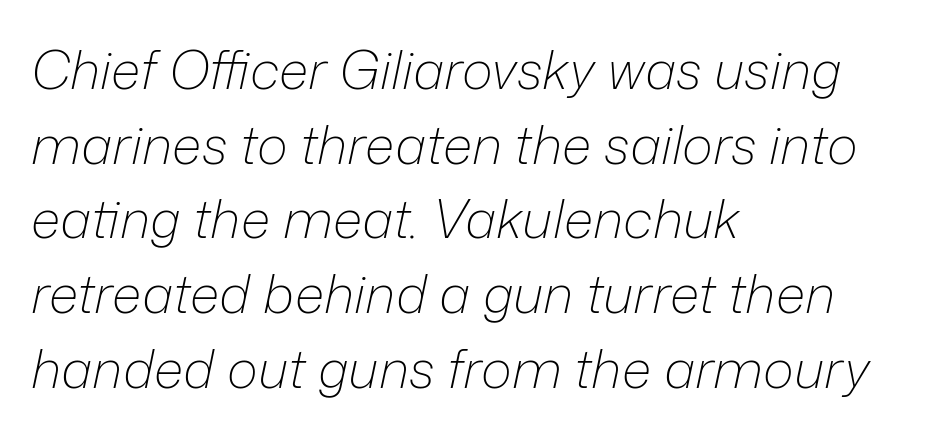
Q: Is the text bold? A: No.
Q: Is the text italic (slanted)? A: Yes, it leans right by about 12 degrees.
Q: Is the text underlined? A: No.
Q: How is the paragraph aligned? A: Left-aligned.
Q: Is the spacing between letters normal or unusually wide? A: Normal.
Q: Is the spacing between lines tight, normal or loose? A: Normal.
Q: Width (condensed, normal, or wide)? A: Normal.
Q: Stroke contrast? A: Low.
Q: x-height? A: Medium.
Q: Monospaced? A: No.
